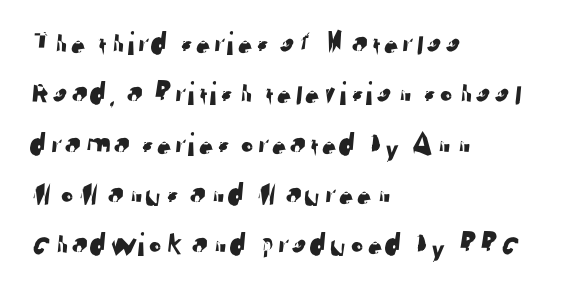
Reading down the column, the eye jumps a familiar distance to each next line. In terms of letterform style, serifs are entirely absent. The gaps between neighbouring characters are ordinary and unremarkable. Do the characters align in a grid? No, the font is proportional.
